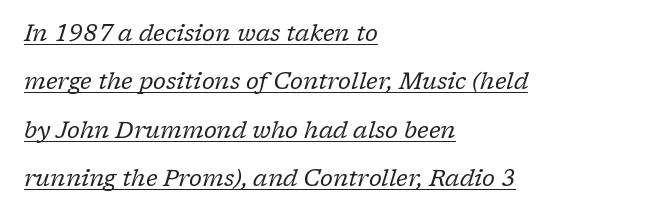
{"italic": "yes", "lean": "right", "slant_degrees": 17, "bold": "no", "underline": "yes", "align": "left", "line_spacing": "loose", "line_spacing_ratio": 2.1, "letter_spacing": "normal", "letter_spacing_em": 0.0, "glyph_px": 23}
